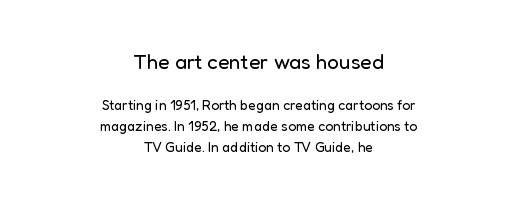
Q: Is the text bold? A: No.
Q: Is the text italic (slanted)? A: No, it is upright.
Q: Is the text underlined? A: No.
Q: How is the paragraph aligned? A: Centered.
Q: Is the spacing between letters normal or unusually wide? A: Normal.
Q: Is the spacing between lines tight, normal or loose? A: Normal.
Q: Which block of text is set in a larger size, the first (top) or the second (bottom)? A: The first (top) one.
